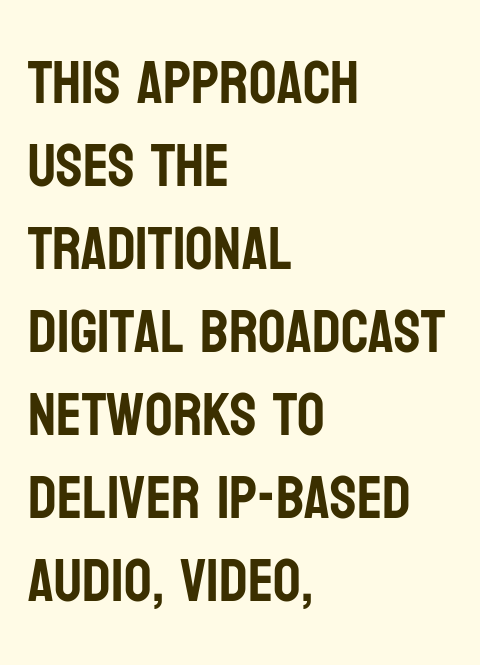
The image shows 61 px condensed sans-serif type, upright; set left-aligned, normal line spacing (1.36x), normal letter spacing, not underlined; low stroke contrast and a large x-height.
